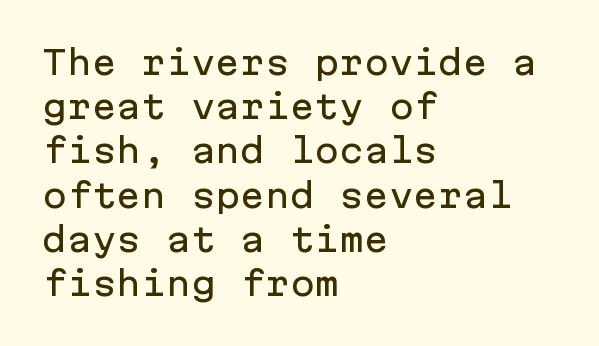
Q: Is the text italic (slanted)? A: No, it is upright.
Q: Is the typeface a serif or a sans-serif typeface? A: Sans-serif.
Q: Is the text underlined? A: No.
Q: How is the paragraph aligned? A: Left-aligned.
Q: Is the spacing between letters normal or unusually wide? A: Normal.
Q: Is the spacing between lines tight, normal or loose? A: Normal.
Q: Width (condensed, normal, or wide)? A: Normal.
Q: Stroke contrast? A: Low.
Q: x-height? A: Medium.
Q: Monospaced? A: Yes.
